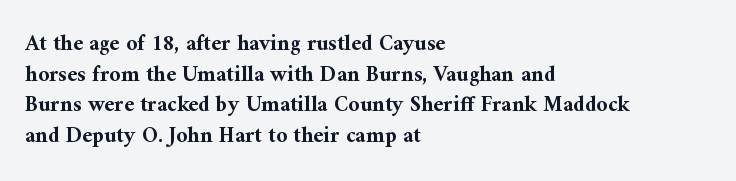
If you drew a line through each stem, it would be perfectly vertical. A normal amount of white space separates one row of letters from the next. Unmarked baselines from the first word to the last. Pretty heavy lettering here — definitely bold. The paragraph has a hard left edge and a soft right edge. These lines keep a tight, regular rhythm from letter to letter.
